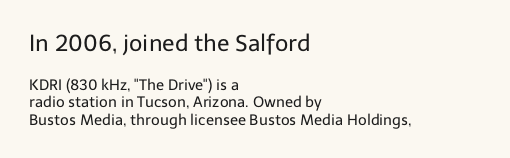
Q: Is the text bold? A: No.
Q: Is the text italic (slanted)? A: No, it is upright.
Q: Is the text underlined? A: No.
Q: How is the paragraph aligned? A: Left-aligned.
Q: Is the spacing between letters normal or unusually wide? A: Normal.
Q: Which block of text is set in a larger size, the first (top) or the second (bottom)? A: The first (top) one.
